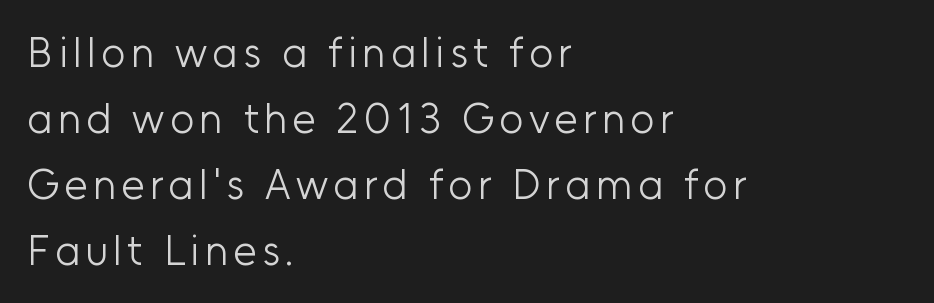
{"serif": "no", "italic": "no", "bold": "no", "weight": "light", "width": "normal", "stroke_contrast": "low", "x_height": "medium", "monospaced": "no", "underline": "no", "align": "left", "line_spacing": "normal", "line_spacing_ratio": 1.57, "glyph_px": 42}
